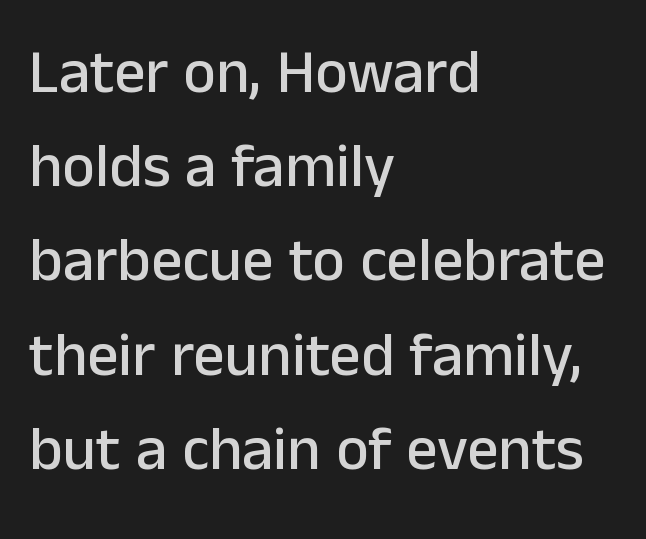
Q: Is the text italic (slanted)? A: No, it is upright.
Q: Is the typeface a serif or a sans-serif typeface? A: Sans-serif.
Q: Is the text underlined? A: No.
Q: How is the paragraph aligned? A: Left-aligned.
Q: Is the spacing between letters normal or unusually wide? A: Normal.
Q: Is the spacing between lines tight, normal or loose? A: Normal.
Q: Width (condensed, normal, or wide)? A: Normal.
Q: Stroke contrast? A: Low.
Q: x-height? A: Medium.
Q: Monospaced? A: No.
